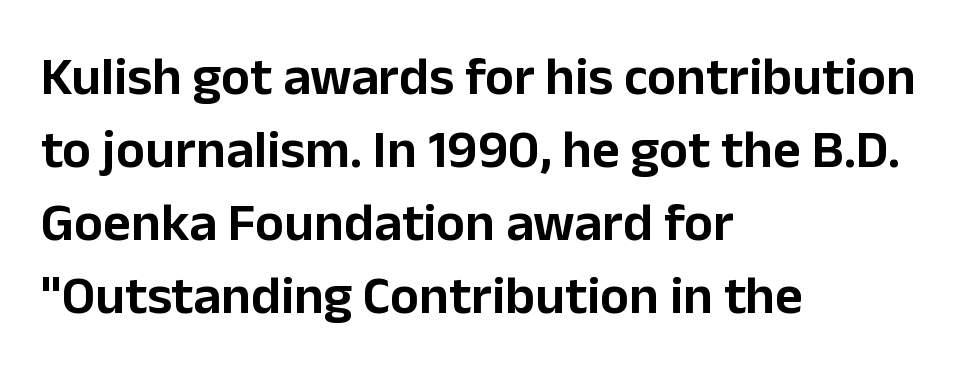
{"serif": "no", "italic": "no", "width": "normal", "stroke_contrast": "low", "x_height": "medium", "monospaced": "no", "underline": "no", "align": "left", "line_spacing": "normal", "line_spacing_ratio": 1.35, "letter_spacing": "normal", "letter_spacing_em": 0.0, "glyph_px": 54}
